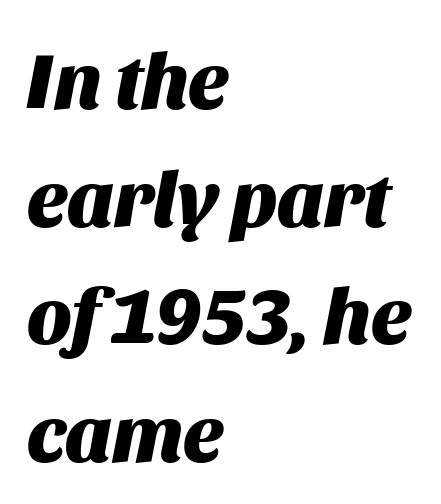
{"italic": "yes", "lean": "right", "slant_degrees": 11, "bold": "yes", "weight": "heavy", "width": "normal", "stroke_contrast": "medium", "x_height": "large", "monospaced": "no", "underline": "no", "align": "left", "line_spacing": "normal", "line_spacing_ratio": 1.49, "letter_spacing": "normal", "letter_spacing_em": 0.0, "glyph_px": 79}
